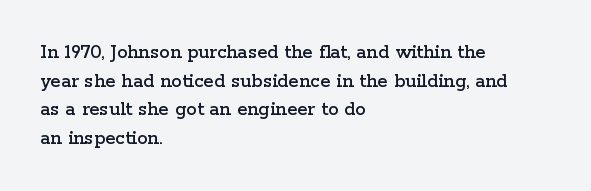
Q: Is the text italic (slanted)? A: No, it is upright.
Q: Is the text underlined? A: No.
Q: How is the paragraph aligned? A: Left-aligned.
Q: Is the spacing between letters normal or unusually wide? A: Normal.
Q: Is the spacing between lines tight, normal or loose? A: Normal.
